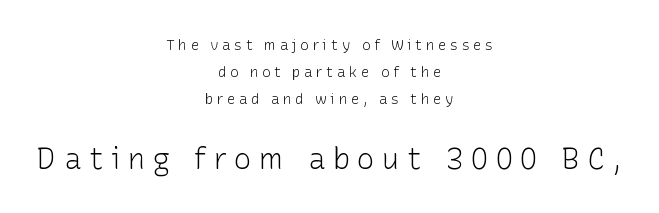
The image shows 29 px light sans-serif type, upright; set centered, loose line spacing (1.94x), unusually wide letter spacing (+0.26 em), not underlined; the second (bottom) block is 2.07x larger; low stroke contrast and a medium x-height.
